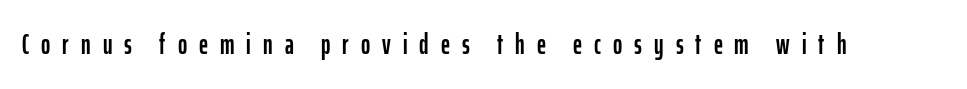
{"serif": "no", "italic": "no", "width": "condensed", "stroke_contrast": "low", "x_height": "medium", "monospaced": "no", "underline": "no", "letter_spacing": "wide", "letter_spacing_em": 0.43, "glyph_px": 28}
